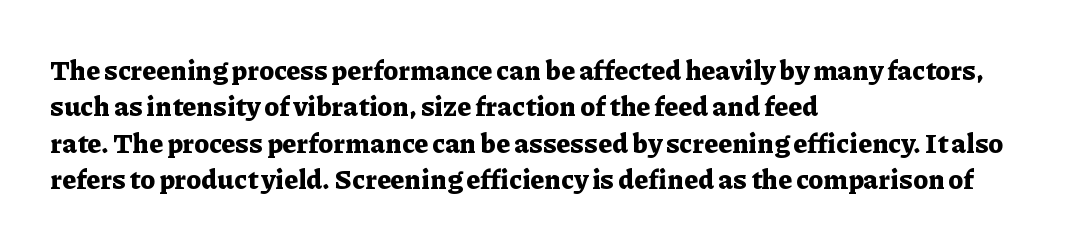
{"italic": "no", "bold": "yes", "underline": "no", "align": "left", "line_spacing": "normal", "line_spacing_ratio": 1.35, "letter_spacing": "normal", "letter_spacing_em": 0.0, "glyph_px": 27}
